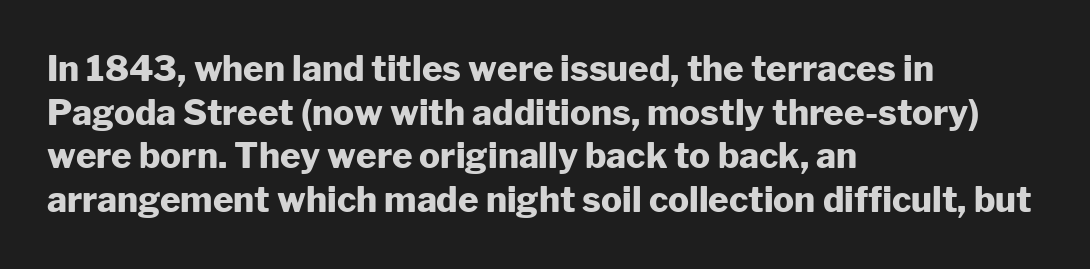
Q: Is the text bold? A: Yes.
Q: Is the text italic (slanted)? A: No, it is upright.
Q: Is the typeface a serif or a sans-serif typeface? A: Sans-serif.
Q: Is the text underlined? A: No.
Q: How is the paragraph aligned? A: Left-aligned.
Q: Is the spacing between letters normal or unusually wide? A: Normal.
Q: Is the spacing between lines tight, normal or loose? A: Normal.
Q: Width (condensed, normal, or wide)? A: Normal.
Q: Stroke contrast? A: Low.
Q: x-height? A: Medium.
Q: Monospaced? A: No.
